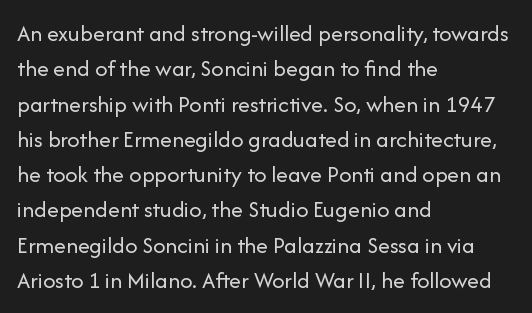
The image shows 24 px text type, upright; set left-aligned, normal line spacing (1.47x), normal letter spacing, not underlined.
